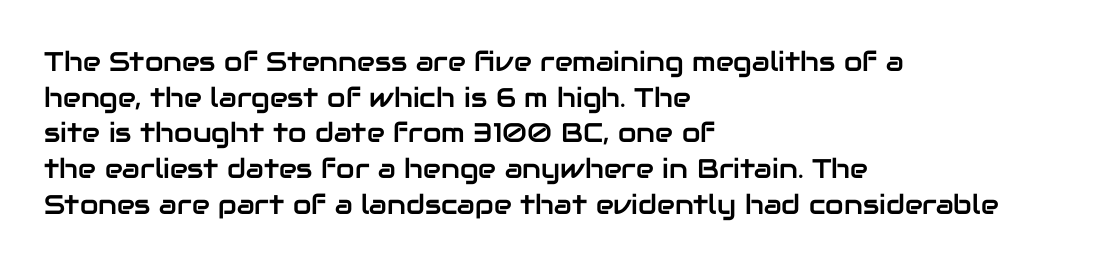
Q: Is the text italic (slanted)? A: No, it is upright.
Q: Is the text underlined? A: No.
Q: How is the paragraph aligned? A: Left-aligned.
Q: Is the spacing between letters normal or unusually wide? A: Normal.
Q: Is the spacing between lines tight, normal or loose? A: Normal.
